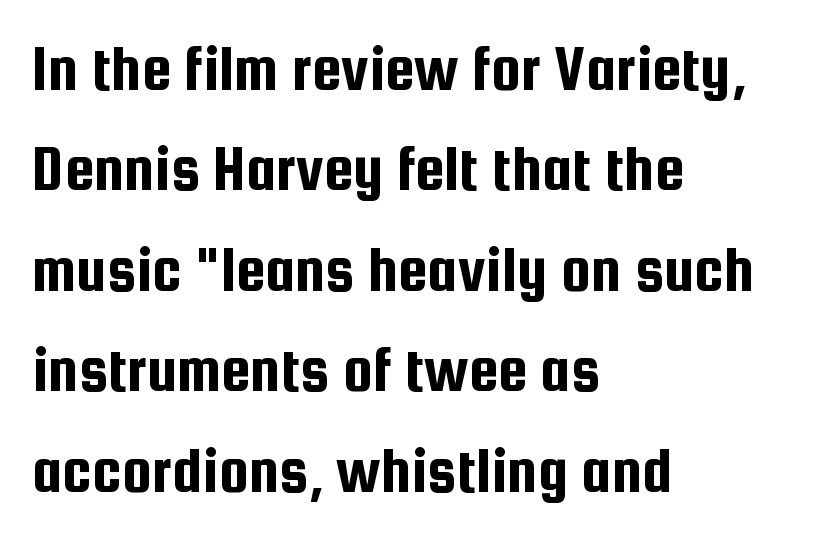
Notice how descenders clear the ascenders below comfortably — that's standard leading. The glyphs in this specimen are sans serif. Type without underlining. A classic flush-left, rag-right setting is used for this passage. When letters stand straight like this, we call the style roman or upright. Nothing unusual about the tracking: characters are spaced as the font intends.
